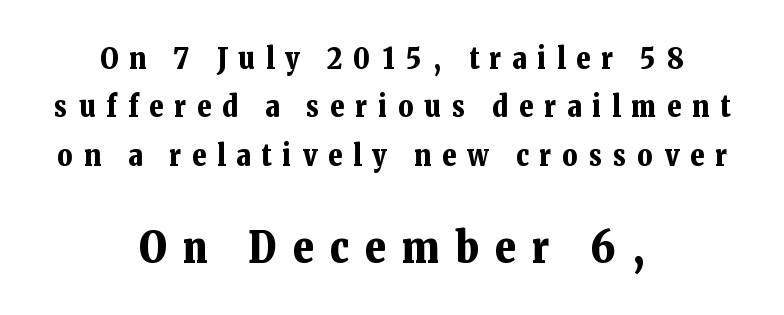
{"serif": "yes", "italic": "no", "bold": "yes", "weight": "bold", "width": "normal", "stroke_contrast": "low", "x_height": "medium", "monospaced": "no", "underline": "no", "align": "center", "line_spacing": "normal", "line_spacing_ratio": 1.67, "letter_spacing": "wide", "letter_spacing_em": 0.38, "larger_block": "second", "size_ratio": 1.48, "glyph_px": 43}
